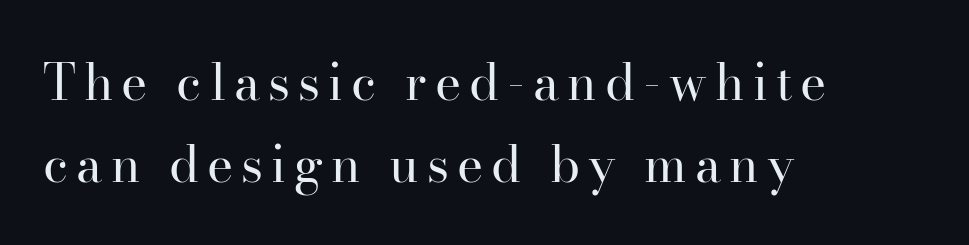
{"serif": "yes", "italic": "no", "bold": "no", "weight": "regular", "width": "normal", "stroke_contrast": "high", "x_height": "small", "monospaced": "no", "underline": "no", "align": "left", "line_spacing": "normal", "line_spacing_ratio": 1.64, "glyph_px": 50}
